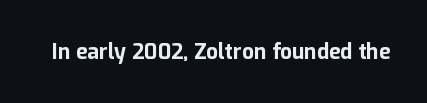
The image shows 21 px bold type, upright; set normal letter spacing, not underlined.
